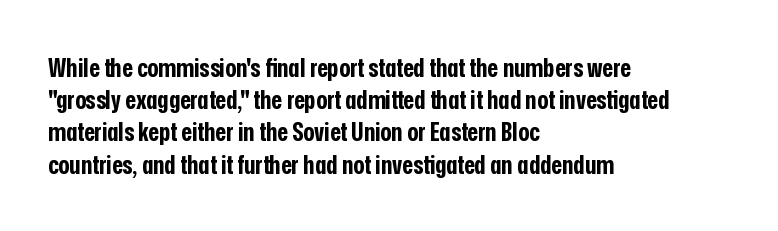
Descenders hang freely into open space. Rendered with straight, roman letterforms. The strokes are fattened all the way to bold. This rendering uses left alignment, leaving the right contour irregular.
